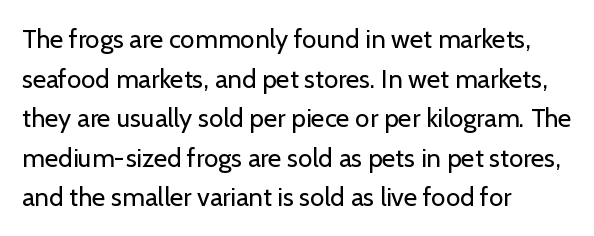
Q: Is the text bold? A: No.
Q: Is the text italic (slanted)? A: No, it is upright.
Q: Is the text underlined? A: No.
Q: How is the paragraph aligned? A: Left-aligned.
Q: Is the spacing between letters normal or unusually wide? A: Normal.
Q: Is the spacing between lines tight, normal or loose? A: Normal.
